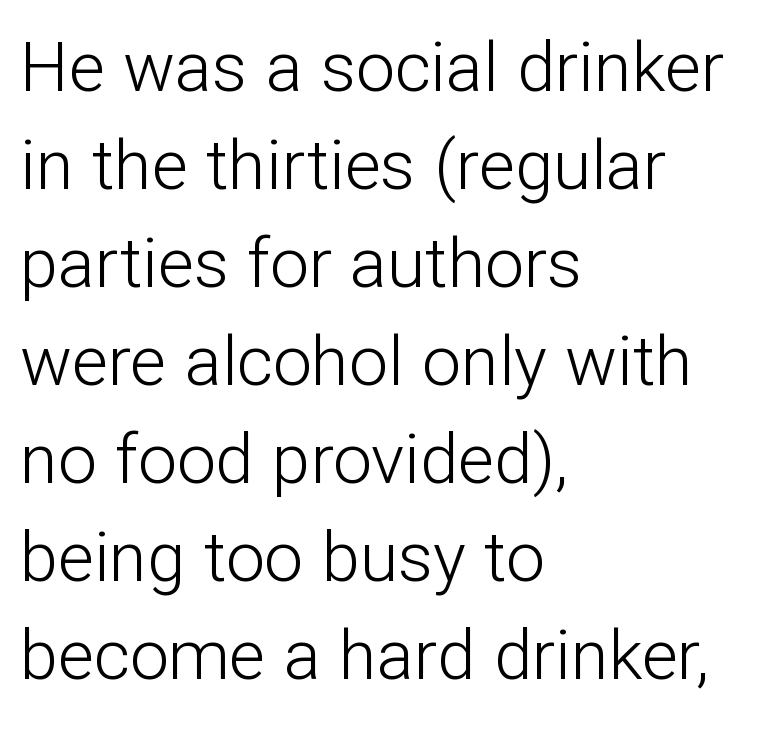
The image shows 69 px light sans-serif type, upright; set left-aligned, normal line spacing (1.42x), normal letter spacing, not underlined; low stroke contrast and a medium x-height.
